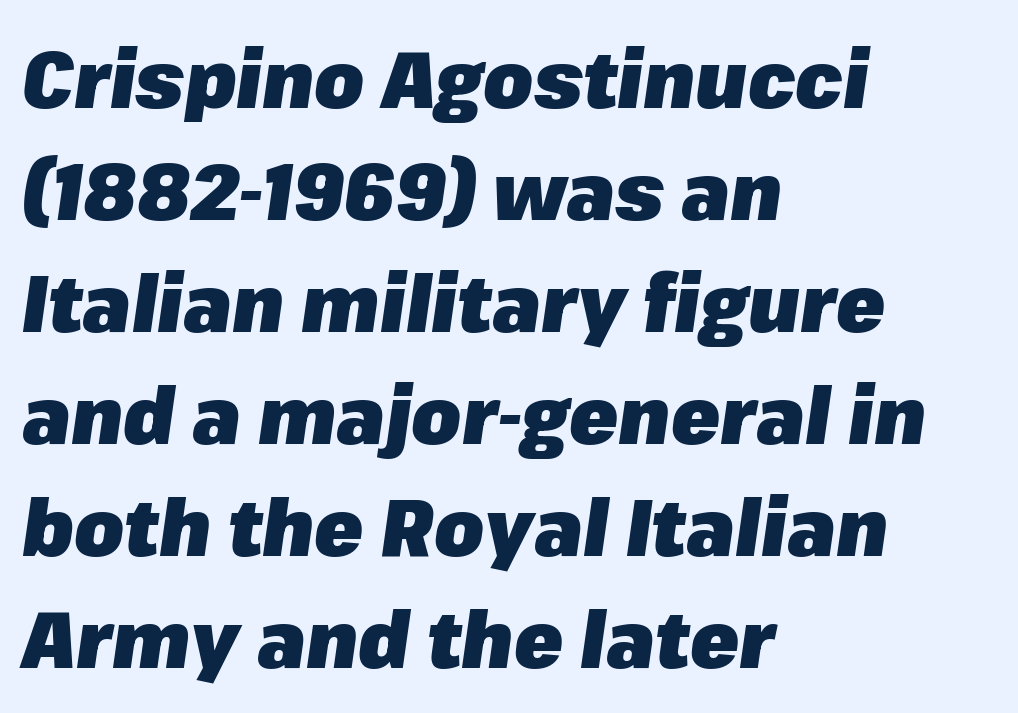
{"italic": "yes", "lean": "right", "slant_degrees": 8, "bold": "yes", "weight": "heavy", "width": "normal", "stroke_contrast": "low", "x_height": "medium", "monospaced": "no", "underline": "no", "align": "left", "line_spacing": "normal", "line_spacing_ratio": 1.4, "letter_spacing": "normal", "letter_spacing_em": 0.0, "glyph_px": 80}
